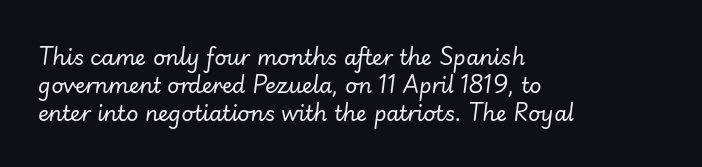
Q: Is the text bold? A: No.
Q: Is the text italic (slanted)? A: Yes, it leans right by about 7 degrees.
Q: Is the text underlined? A: No.
Q: How is the paragraph aligned? A: Left-aligned.
Q: Is the spacing between letters normal or unusually wide? A: Normal.
Q: Is the spacing between lines tight, normal or loose? A: Normal.
